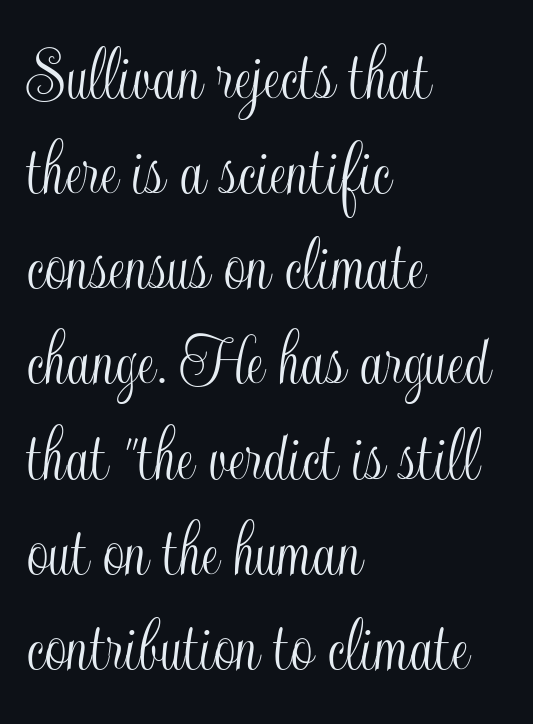
Q: Is the text italic (slanted)? A: Yes.
Q: Is the text underlined? A: No.
Q: How is the paragraph aligned? A: Left-aligned.
Q: Is the spacing between letters normal or unusually wide? A: Normal.
Q: Width (condensed, normal, or wide)? A: Condensed.
Q: x-height? A: Small.
Q: Monospaced? A: No.
